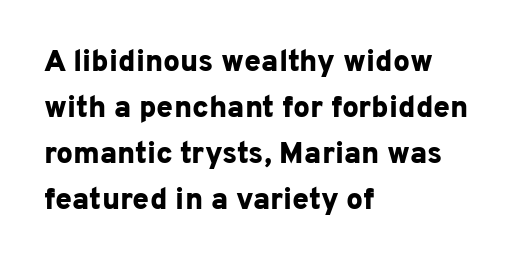
The image shows 30 px bold sans-serif type, upright; set left-aligned, normal line spacing (1.53x), normal letter spacing, not underlined; low stroke contrast and a medium x-height.
